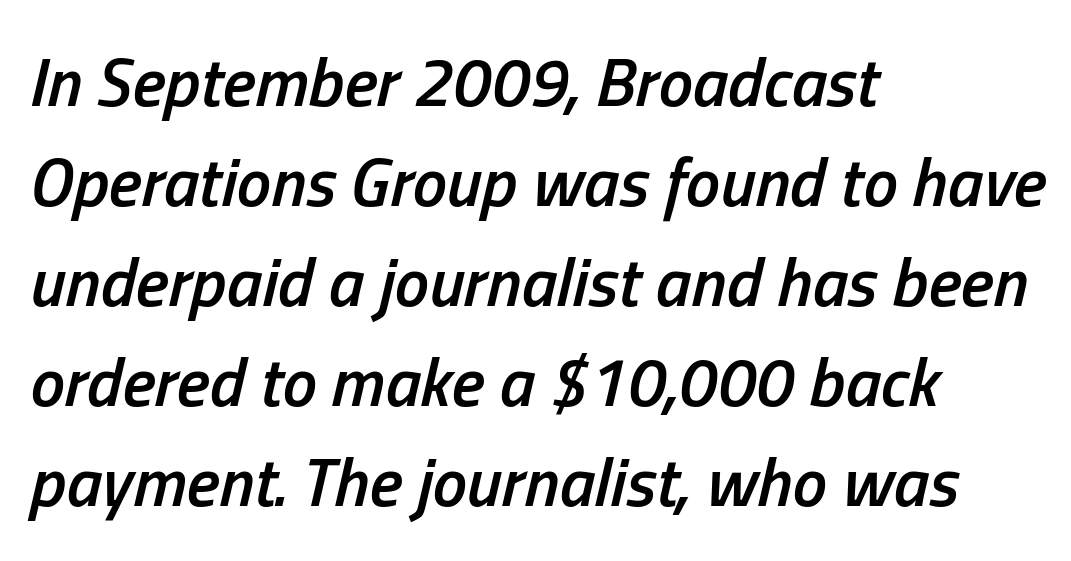
{"italic": "yes", "lean": "right", "slant_degrees": 13, "bold": "semi", "weight": "semibold", "width": "condensed", "stroke_contrast": "low", "x_height": "medium", "monospaced": "no", "underline": "no", "align": "left", "line_spacing": "normal", "line_spacing_ratio": 1.45, "letter_spacing": "normal", "letter_spacing_em": 0.0, "glyph_px": 69}
